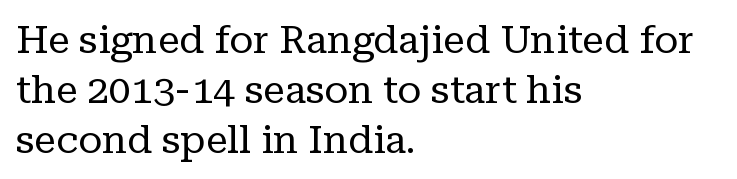
{"serif": "yes", "italic": "no", "bold": "no", "weight": "regular", "width": "normal", "stroke_contrast": "low", "x_height": "medium", "monospaced": "no", "underline": "no", "align": "left", "line_spacing": "normal", "line_spacing_ratio": 1.28, "letter_spacing": "normal", "letter_spacing_em": 0.0, "glyph_px": 39}
